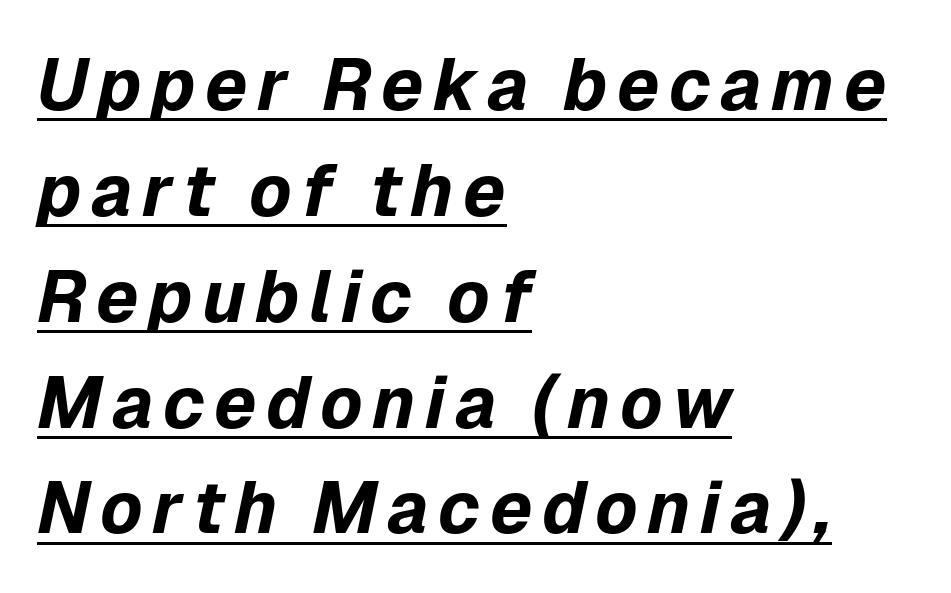
The image shows 72 px bold type, italic (leaning right); set left-aligned, normal line spacing (1.47x), underlined; low stroke contrast and a medium x-height.
